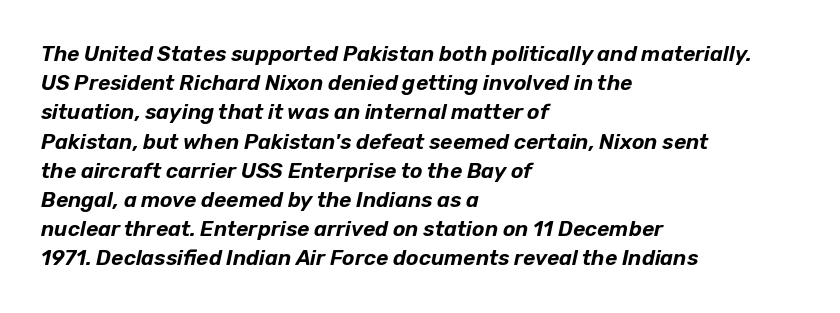
{"italic": "yes", "lean": "right", "slant_degrees": 12, "underline": "no", "align": "left", "line_spacing": "normal", "line_spacing_ratio": 1.39, "letter_spacing": "normal", "letter_spacing_em": 0.0, "glyph_px": 21}
